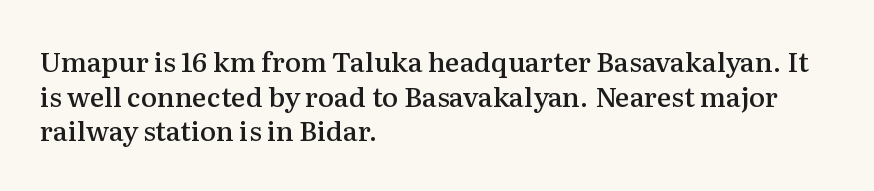
Set as a demibold, roughly 600 on the weight scale. The rendering anchors every line to the left-hand side. Tracking here is standard; glyphs follow each other at the usual distance. In terms of posture, this sample is upright. Each row of text sits above clean, open space.
